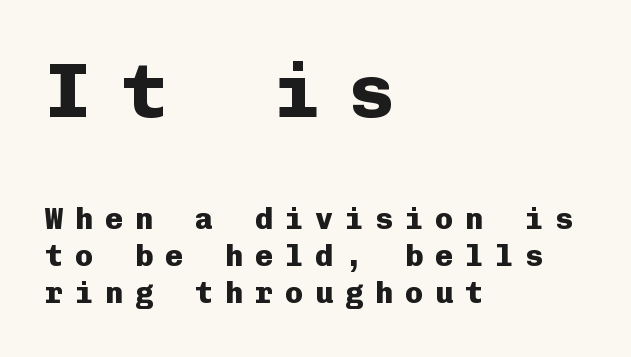
Q: Is the text bold? A: Yes.
Q: Is the text italic (slanted)? A: No, it is upright.
Q: Is the typeface a serif or a sans-serif typeface? A: Sans-serif.
Q: Is the text underlined? A: No.
Q: How is the paragraph aligned? A: Left-aligned.
Q: Is the spacing between letters normal or unusually wide? A: Unusually wide.
Q: Which block of text is set in a larger size, the first (top) or the second (bottom)? A: The first (top) one.
Q: Width (condensed, normal, or wide)? A: Normal.
Q: Stroke contrast? A: Low.
Q: x-height? A: Medium.
Q: Monospaced? A: Yes.
